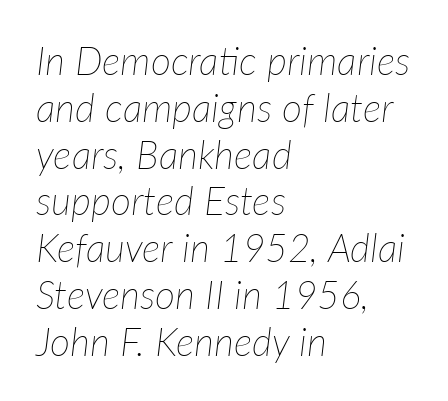
Q: Is the text bold? A: No.
Q: Is the text italic (slanted)? A: Yes, it leans right by about 7 degrees.
Q: Is the text underlined? A: No.
Q: How is the paragraph aligned? A: Left-aligned.
Q: Is the spacing between letters normal or unusually wide? A: Normal.
Q: Width (condensed, normal, or wide)? A: Normal.
Q: Stroke contrast? A: Low.
Q: x-height? A: Medium.
Q: Monospaced? A: No.
